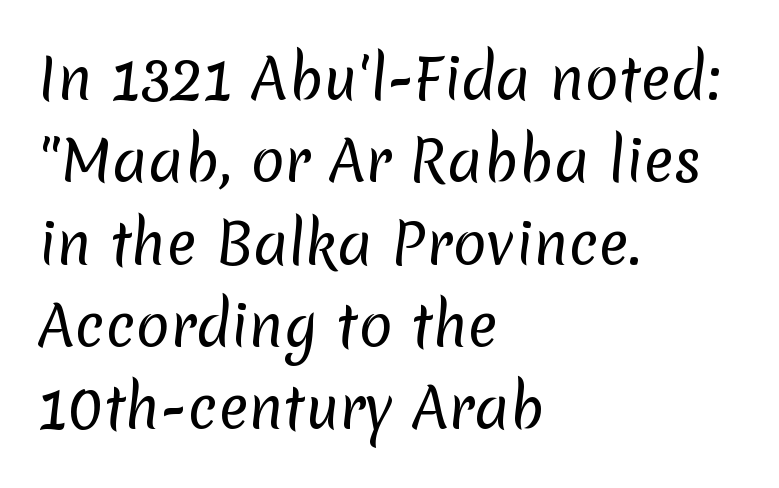
The image shows 56 px regular-weight sans-serif type; set left-aligned, normal line spacing (1.47x), normal letter spacing, not underlined; low stroke contrast and a medium x-height.
